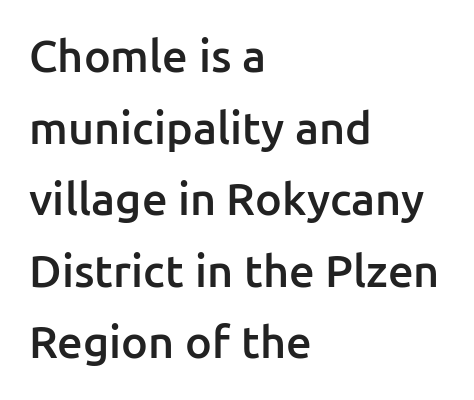
{"serif": "no", "italic": "no", "bold": "semi", "weight": "semibold", "width": "normal", "stroke_contrast": "low", "x_height": "medium", "monospaced": "no", "underline": "no", "align": "left", "line_spacing": "normal", "line_spacing_ratio": 1.59, "letter_spacing": "normal", "letter_spacing_em": 0.0, "glyph_px": 45}
